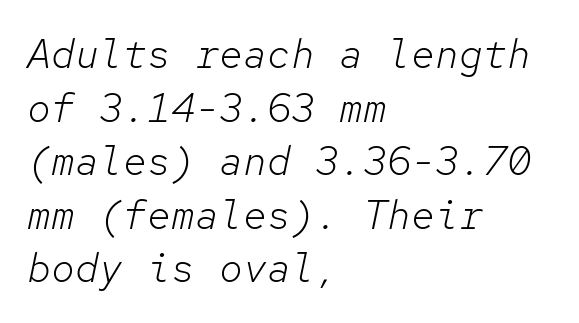
{"italic": "yes", "lean": "right", "slant_degrees": 12, "bold": "no", "weight": "light", "width": "normal", "stroke_contrast": "low", "x_height": "medium", "monospaced": "yes", "underline": "no", "align": "left", "line_spacing": "normal", "line_spacing_ratio": 1.34, "letter_spacing": "normal", "letter_spacing_em": 0.0, "glyph_px": 40}
